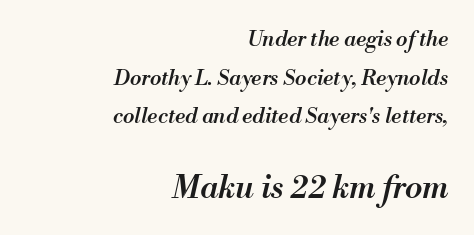
Q: Is the text bold? A: Semi-bold.
Q: Is the text italic (slanted)? A: Yes, it leans right by about 13 degrees.
Q: Is the text underlined? A: No.
Q: How is the paragraph aligned? A: Right-aligned.
Q: Is the spacing between letters normal or unusually wide? A: Normal.
Q: Which block of text is set in a larger size, the first (top) or the second (bottom)? A: The second (bottom) one.
Q: Width (condensed, normal, or wide)? A: Normal.
Q: Stroke contrast? A: Medium.
Q: x-height? A: Small.
Q: Monospaced? A: No.
